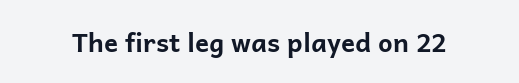
Q: Is the text bold? A: Yes.
Q: Is the text italic (slanted)? A: No, it is upright.
Q: Is the text underlined? A: No.
Q: Is the spacing between letters normal or unusually wide? A: Normal.
